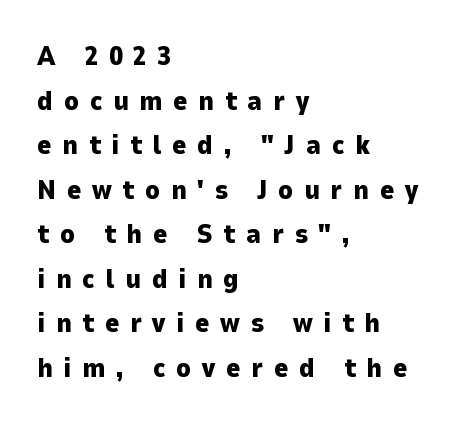
The font is running at its bold setting. Letter spacing: wide. The rendering anchors every line to the left-hand side. Every stem runs plumb, perpendicular to the baseline.
